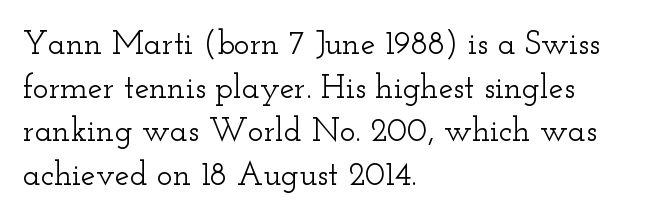
The image shows 33 px wide serif type, upright; set left-aligned, normal line spacing (1.32x), normal letter spacing, not underlined; low stroke contrast and a small x-height.
